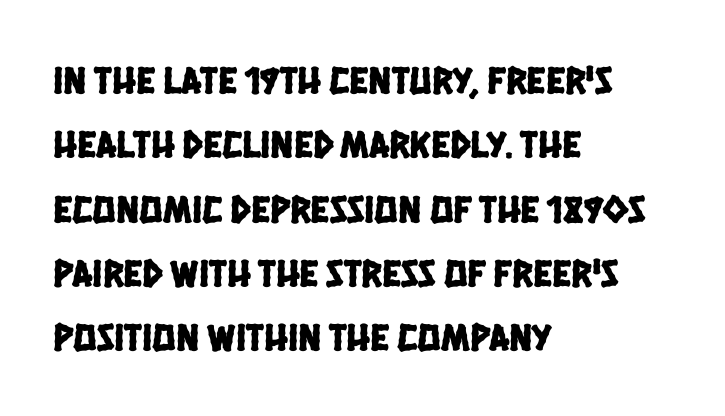
Q: Is the typeface a serif or a sans-serif typeface? A: Sans-serif.
Q: Is the text underlined? A: No.
Q: How is the paragraph aligned? A: Left-aligned.
Q: Is the spacing between letters normal or unusually wide? A: Normal.
Q: Is the spacing between lines tight, normal or loose? A: Normal.
Q: Width (condensed, normal, or wide)? A: Condensed.
Q: Stroke contrast? A: Low.
Q: x-height? A: Large.
Q: Monospaced? A: No.
